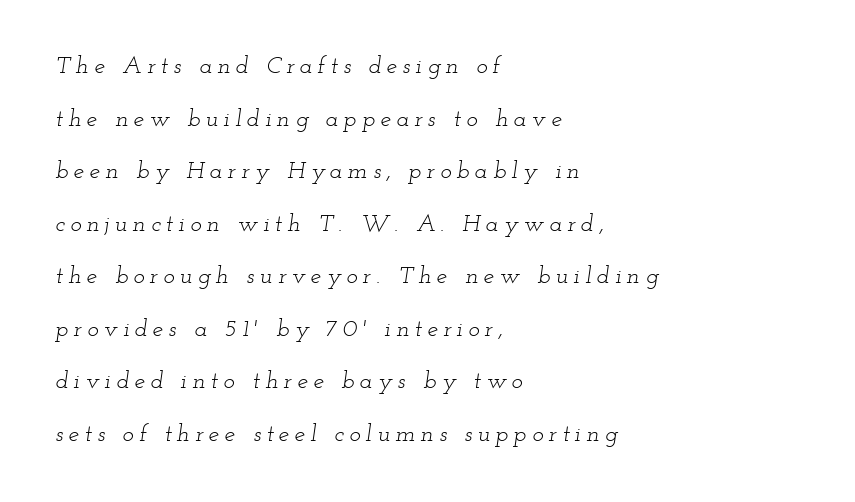
{"italic": "yes", "lean": "right", "slant_degrees": 12, "bold": "no", "underline": "no", "align": "left", "line_spacing": "loose", "line_spacing_ratio": 2.19, "letter_spacing": "wide", "letter_spacing_em": 0.22, "glyph_px": 24}
